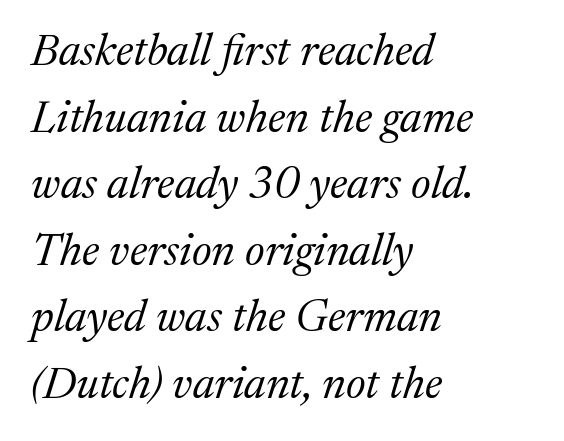
{"serif": "yes", "italic": "yes", "lean": "right", "slant_degrees": 17, "bold": "no", "weight": "regular", "width": "normal", "stroke_contrast": "medium", "x_height": "medium", "monospaced": "no", "underline": "no", "align": "left", "line_spacing": "normal", "line_spacing_ratio": 1.48, "letter_spacing": "normal", "letter_spacing_em": 0.0, "glyph_px": 45}
